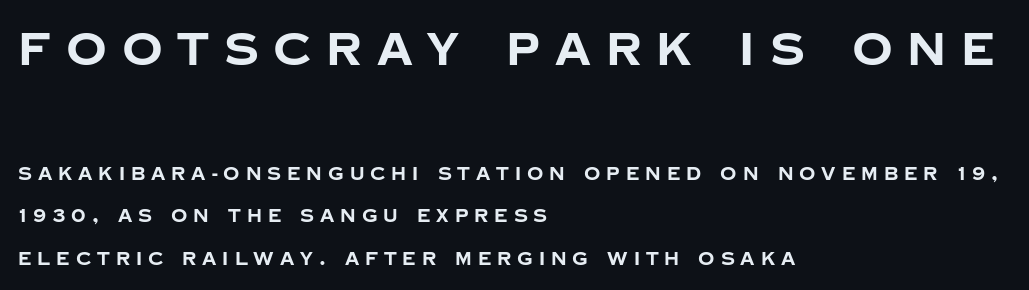
{"serif": "no", "italic": "no", "bold": "yes", "weight": "bold", "width": "normal", "stroke_contrast": "low", "x_height": "large", "monospaced": "no", "underline": "no", "align": "left", "line_spacing": "loose", "line_spacing_ratio": 2.37, "letter_spacing": "wide", "letter_spacing_em": 0.33, "larger_block": "first", "size_ratio": 2.5, "glyph_px": 45}
